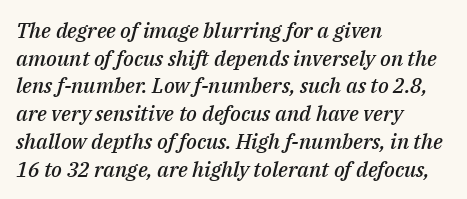
Q: Is the text bold? A: Semi-bold.
Q: Is the text italic (slanted)? A: Yes, it leans right by about 14 degrees.
Q: Is the text underlined? A: No.
Q: How is the paragraph aligned? A: Left-aligned.
Q: Is the spacing between letters normal or unusually wide? A: Normal.
Q: Is the spacing between lines tight, normal or loose? A: Normal.
